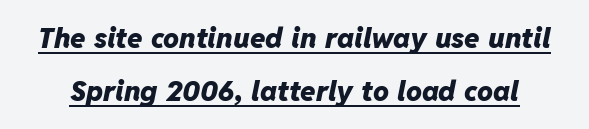
The image shows 28 px heavy type, italic (leaning right); set line spacing 1.89x, normal letter spacing, underlined; low stroke contrast and a medium x-height.
